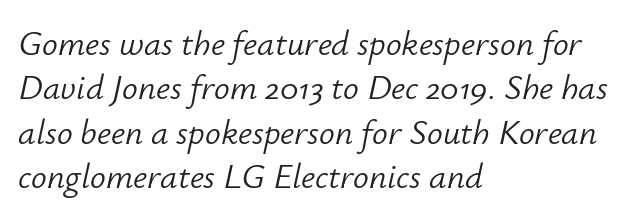
Q: Is the text bold? A: No.
Q: Is the text italic (slanted)? A: Yes, it leans right by about 12 degrees.
Q: Is the text underlined? A: No.
Q: How is the paragraph aligned? A: Left-aligned.
Q: Is the spacing between letters normal or unusually wide? A: Normal.
Q: Is the spacing between lines tight, normal or loose? A: Normal.
Q: Width (condensed, normal, or wide)? A: Normal.
Q: Stroke contrast? A: Low.
Q: x-height? A: Small.
Q: Monospaced? A: No.
